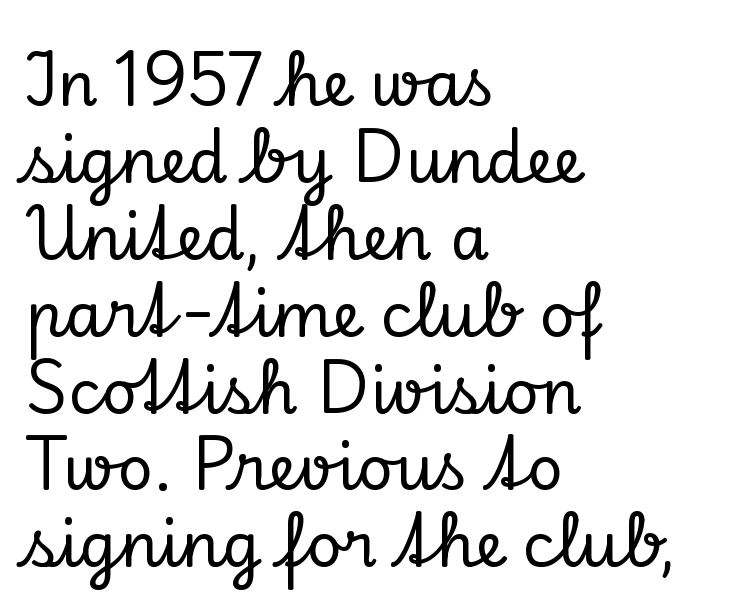
This is roman type, the default non-slanted kind. The area under the type is left untouched. Teacher's note: observe the even left margin — that is flush-left alignment.
